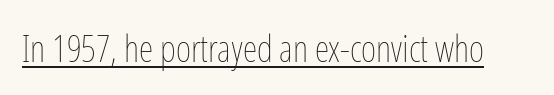
Bold? No — there's no thickening of the strokes. Beneath each row of characters lies a ruled line. The letters stand upright; this is a roman face. Proportional: the letters do not fall into vertical columns. The tracking reads as untouched default to a designer's eye.
